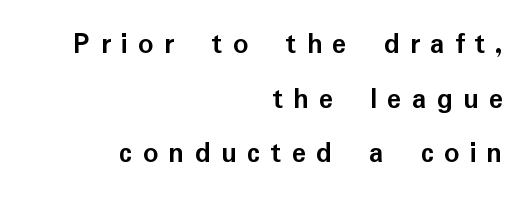
Q: Is the text bold? A: Yes.
Q: Is the text italic (slanted)? A: No, it is upright.
Q: Is the typeface a serif or a sans-serif typeface? A: Sans-serif.
Q: Is the text underlined? A: No.
Q: How is the paragraph aligned? A: Right-aligned.
Q: Is the spacing between letters normal or unusually wide? A: Unusually wide.
Q: Width (condensed, normal, or wide)? A: Normal.
Q: Stroke contrast? A: Low.
Q: x-height? A: Medium.
Q: Monospaced? A: No.
